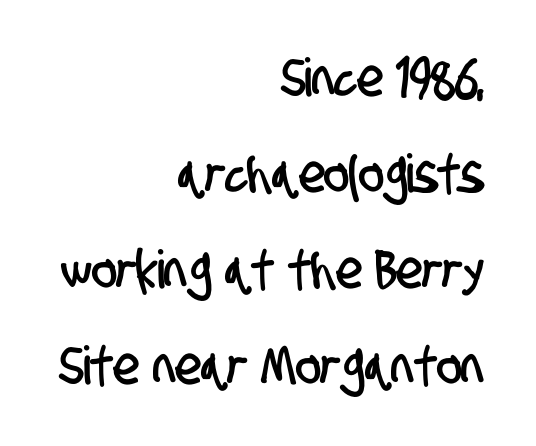
The image shows 53 px condensed sans-serif type; set right-aligned, line spacing 1.81x, normal letter spacing, not underlined; low stroke contrast and a large x-height.
